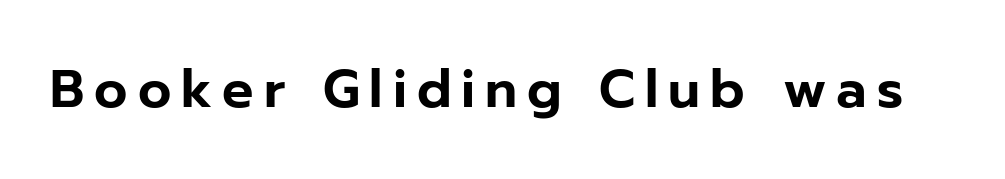
{"serif": "no", "italic": "no", "width": "normal", "stroke_contrast": "low", "x_height": "medium", "monospaced": "no", "underline": "no", "glyph_px": 52}
